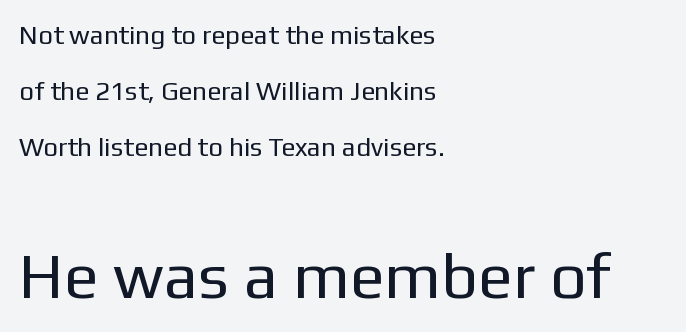
Q: Is the text bold? A: No.
Q: Is the text italic (slanted)? A: No, it is upright.
Q: Is the typeface a serif or a sans-serif typeface? A: Sans-serif.
Q: Is the text underlined? A: No.
Q: How is the paragraph aligned? A: Left-aligned.
Q: Is the spacing between letters normal or unusually wide? A: Normal.
Q: Is the spacing between lines tight, normal or loose? A: Loose.
Q: Which block of text is set in a larger size, the first (top) or the second (bottom)? A: The second (bottom) one.
Q: Width (condensed, normal, or wide)? A: Normal.
Q: Stroke contrast? A: Low.
Q: x-height? A: Medium.
Q: Monospaced? A: No.
